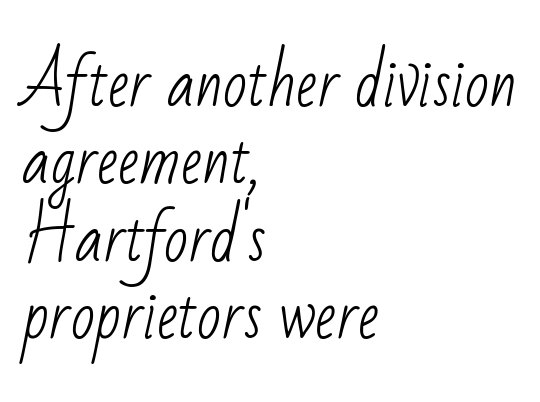
The image shows 63 px light, condensed sans-serif type; set left-aligned, line spacing 1.23x, normal letter spacing, not underlined; low stroke contrast and a small x-height.
